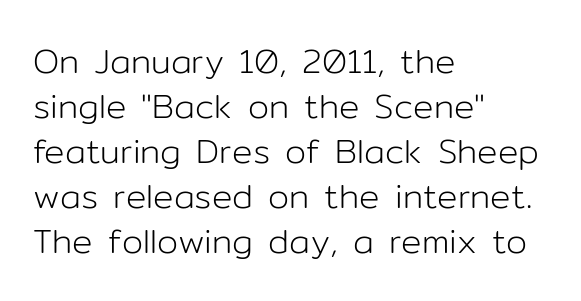
The space beneath each line is pristine and unruled. Note the varied advance widths — an 'i' is clearly narrower than an 'm'. Letter spacing: default. Evenly set lines give the paragraph a standard silhouette. A classic flush-left, rag-right setting is used for this passage. The passage shown is not bold in any degree.
